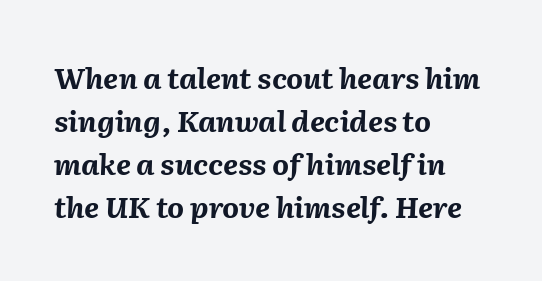
This sample uses an oblique cut, with every glyph tilted off the vertical. One glance says typical: line gaps are just what's usual. The rendering anchors every line to the left-hand side. Looks like regular typesetting: each glyph gets only the width it needs. Only glyphs here, with clear space below each row. In terms of weight, the rendering is a true, heavy bold.
